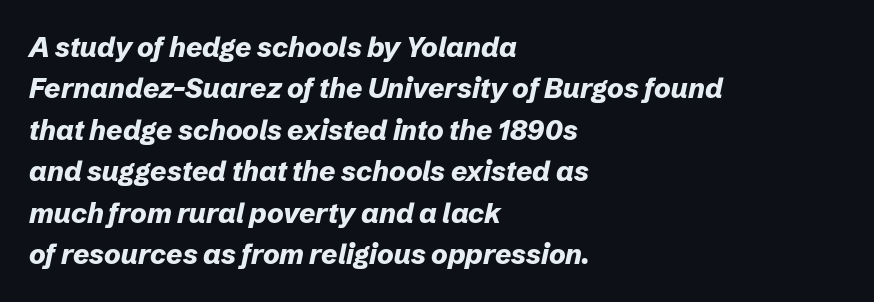
Q: Is the text bold? A: Yes.
Q: Is the text italic (slanted)? A: Yes, it leans right by about 12 degrees.
Q: Is the text underlined? A: No.
Q: How is the paragraph aligned? A: Left-aligned.
Q: Is the spacing between letters normal or unusually wide? A: Normal.
Q: Is the spacing between lines tight, normal or loose? A: Normal.
Q: Width (condensed, normal, or wide)? A: Normal.
Q: Stroke contrast? A: Low.
Q: x-height? A: Medium.
Q: Monospaced? A: No.
